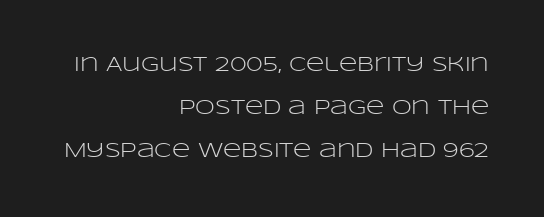
Q: Is the text bold? A: No.
Q: Is the text italic (slanted)? A: No, it is upright.
Q: Is the text underlined? A: No.
Q: How is the paragraph aligned? A: Right-aligned.
Q: Is the spacing between letters normal or unusually wide? A: Normal.
Q: Is the spacing between lines tight, normal or loose? A: Loose.
